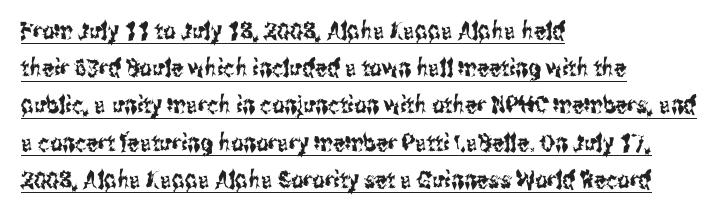
The image shows 24 px text type, upright; set left-aligned, normal line spacing (1.55x), normal letter spacing, underlined.
